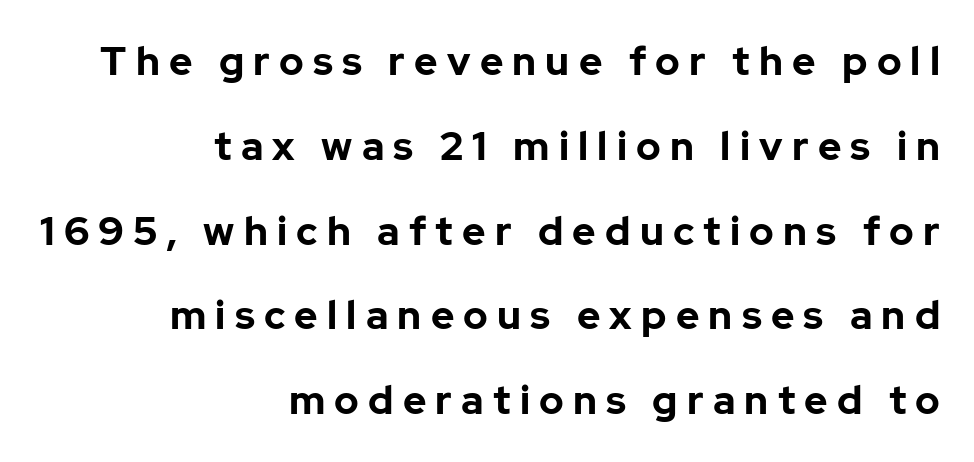
The image shows 40 px bold sans-serif type, upright; set right-aligned, loose line spacing (2.12x), unusually wide letter spacing (+0.23 em), not underlined; low stroke contrast and a medium x-height.
